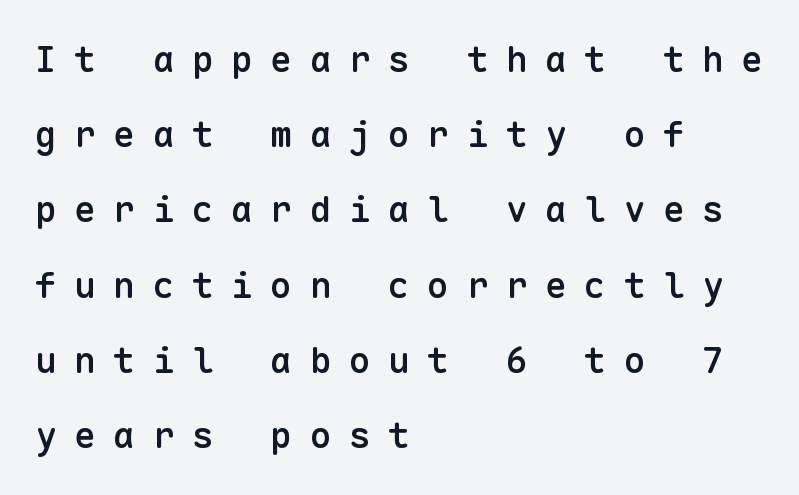
Substantial extra tracking has been applied to these lines. The foot of each line stays bare and open. The text was rendered using a sans face with plain stroke endings. The rendering uses typewriter-style spacing with identical character cells. Do the letters lean? They stand straight. The vertical gap from one line to the next is large.
